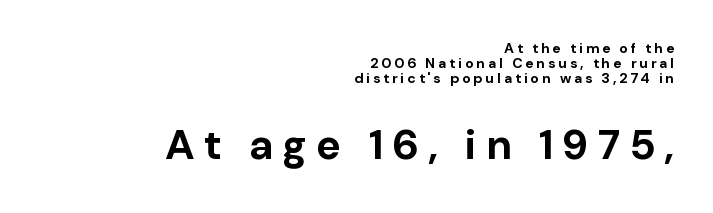
The image shows 42 px bold sans-serif type, upright; set right-aligned, tight line spacing (1.06x), unusually wide letter spacing (+0.21 em), not underlined; the second (bottom) block is 3.0x larger; low stroke contrast and a medium x-height.
